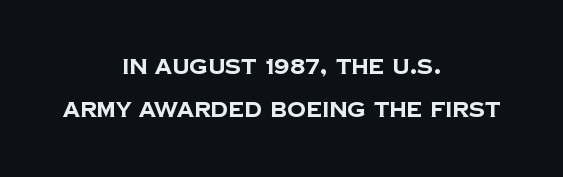
The image shows 21 px bold type; set centered, loose line spacing (2.04x), normal letter spacing, not underlined.
